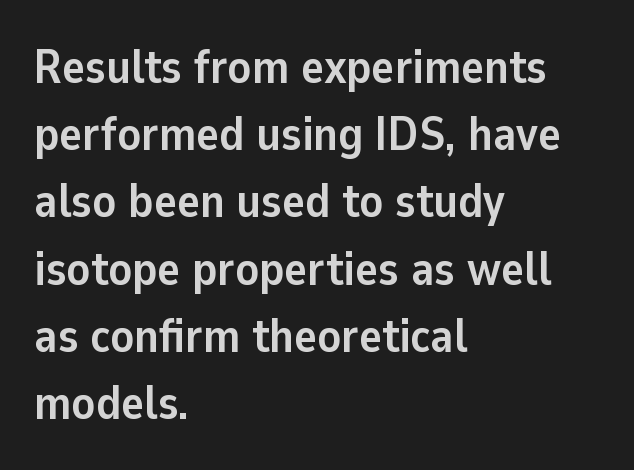
Q: Is the text bold? A: Yes.
Q: Is the text italic (slanted)? A: No, it is upright.
Q: Is the typeface a serif or a sans-serif typeface? A: Sans-serif.
Q: Is the text underlined? A: No.
Q: How is the paragraph aligned? A: Left-aligned.
Q: Is the spacing between letters normal or unusually wide? A: Normal.
Q: Is the spacing between lines tight, normal or loose? A: Normal.
Q: Width (condensed, normal, or wide)? A: Normal.
Q: Stroke contrast? A: Low.
Q: x-height? A: Medium.
Q: Monospaced? A: No.
